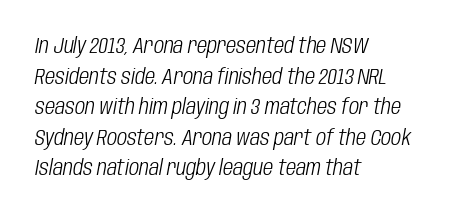
The image shows 22 px text type, italic (leaning right); set left-aligned, normal line spacing (1.39x), normal letter spacing, not underlined.
